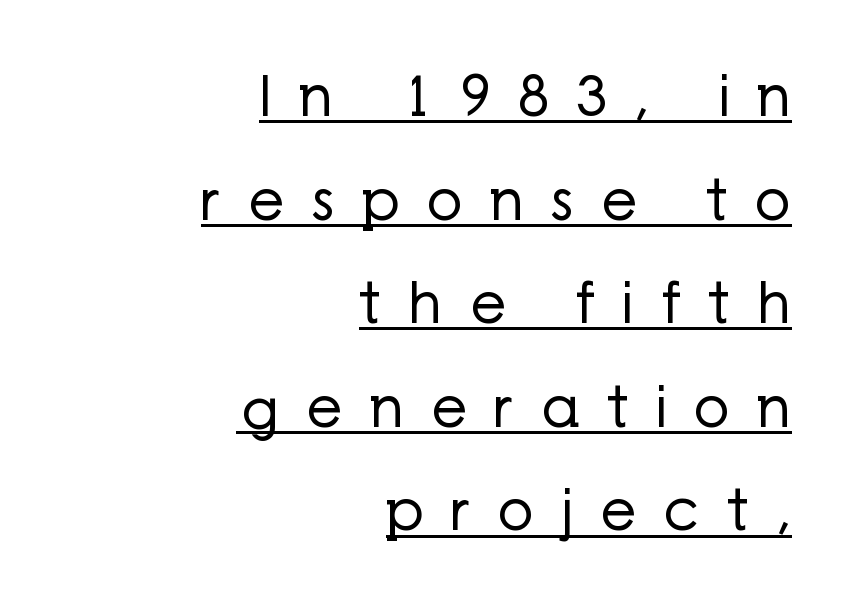
The image shows 56 px regular-weight sans-serif type, upright; set right-aligned, line spacing 1.85x, unusually wide letter spacing (+0.49 em), underlined; low stroke contrast and a medium x-height.
